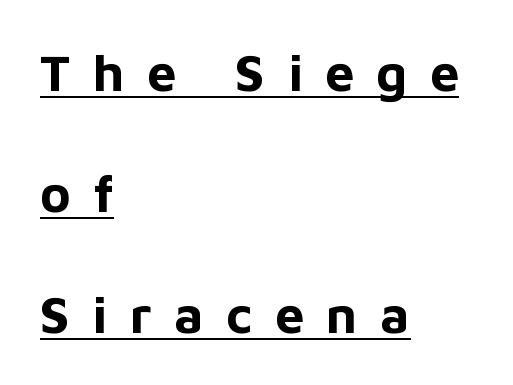
{"serif": "no", "italic": "no", "bold": "yes", "weight": "bold", "width": "normal", "stroke_contrast": "low", "x_height": "medium", "monospaced": "no", "underline": "yes", "align": "left", "line_spacing": "loose", "line_spacing_ratio": 2.33, "letter_spacing": "wide", "letter_spacing_em": 0.43, "glyph_px": 52}
